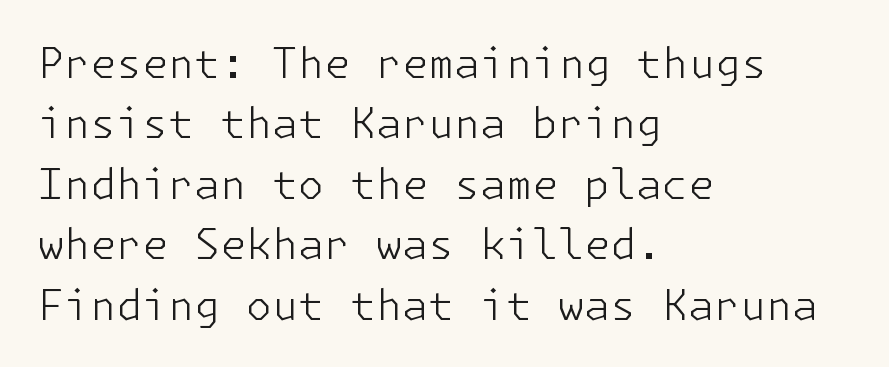
Q: Is the text bold? A: No.
Q: Is the text italic (slanted)? A: No, it is upright.
Q: Is the typeface a serif or a sans-serif typeface? A: Sans-serif.
Q: Is the text underlined? A: No.
Q: How is the paragraph aligned? A: Left-aligned.
Q: Is the spacing between letters normal or unusually wide? A: Normal.
Q: Is the spacing between lines tight, normal or loose? A: Normal.
Q: Width (condensed, normal, or wide)? A: Normal.
Q: Stroke contrast? A: Low.
Q: x-height? A: Medium.
